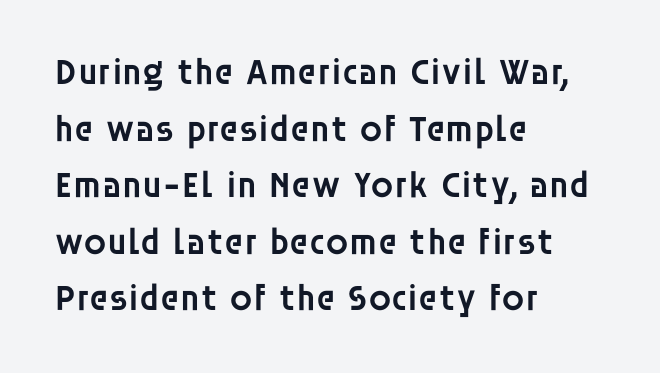
{"serif": "no", "italic": "no", "bold": "semi", "weight": "semibold", "width": "normal", "stroke_contrast": "low", "x_height": "large", "monospaced": "no", "underline": "no", "align": "left", "line_spacing": "normal", "line_spacing_ratio": 1.53, "letter_spacing": "normal", "letter_spacing_em": 0.0, "glyph_px": 37}
